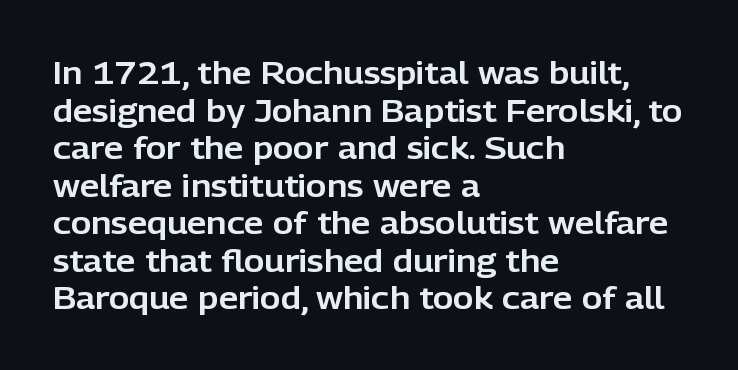
Q: Is the text italic (slanted)? A: No, it is upright.
Q: Is the typeface a serif or a sans-serif typeface? A: Sans-serif.
Q: Is the text underlined? A: No.
Q: How is the paragraph aligned? A: Left-aligned.
Q: Is the spacing between letters normal or unusually wide? A: Normal.
Q: Width (condensed, normal, or wide)? A: Normal.
Q: Stroke contrast? A: Low.
Q: x-height? A: Medium.
Q: Monospaced? A: No.
